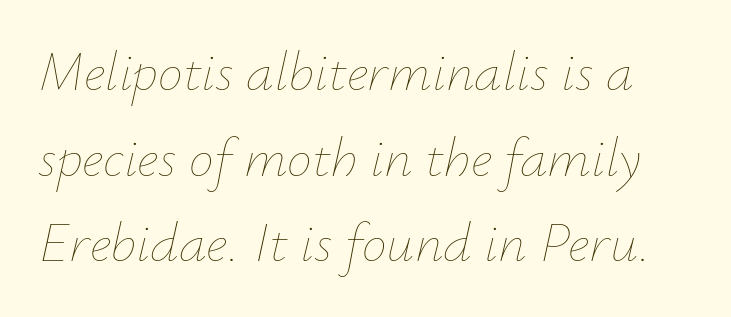
{"italic": "yes", "lean": "right", "slant_degrees": 12, "bold": "no", "weight": "thin", "width": "normal", "stroke_contrast": "low", "x_height": "small", "monospaced": "no", "underline": "no", "line_spacing": "normal", "line_spacing_ratio": 1.53, "letter_spacing": "normal", "letter_spacing_em": 0.0, "glyph_px": 56}
